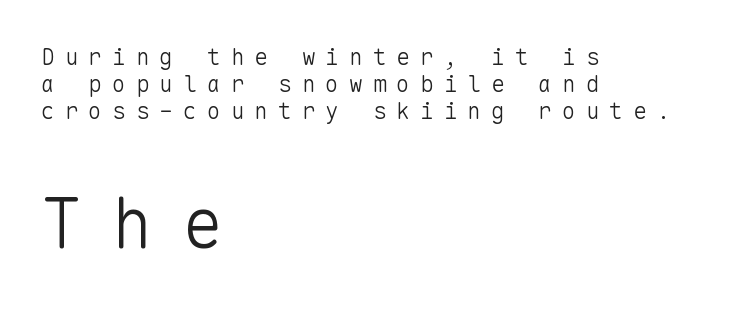
The passage shown is not bold in any degree. Lines of text with bare space underneath. Designer's note — italics off, roman on. Serif or sans? Sans — the stroke terminals are bare. Scale increases going downward across the two blocks.
